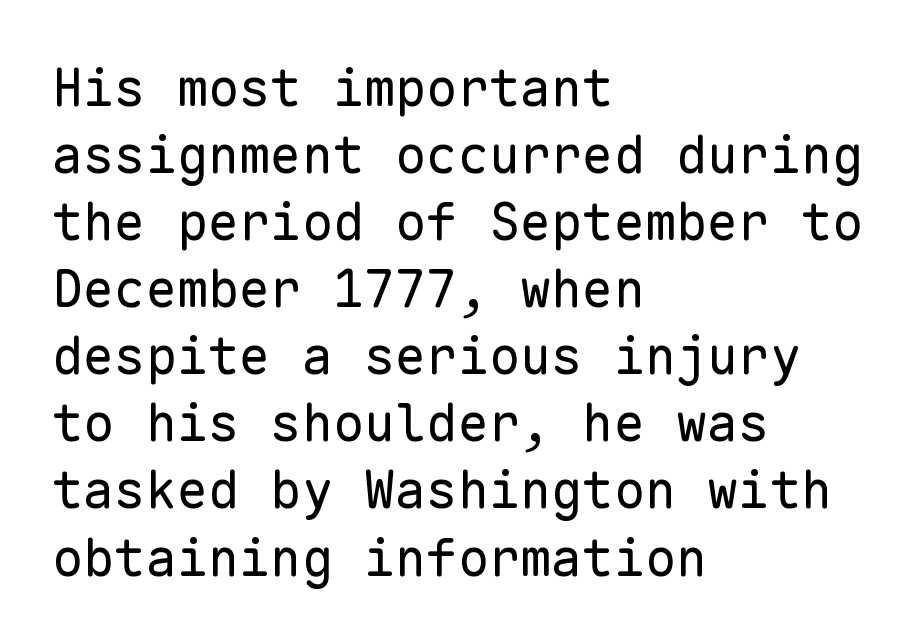
The image shows 52 px regular-weight sans-serif type, upright, monospaced; set left-aligned, normal line spacing (1.29x), normal letter spacing, not underlined; low stroke contrast and a medium x-height.
